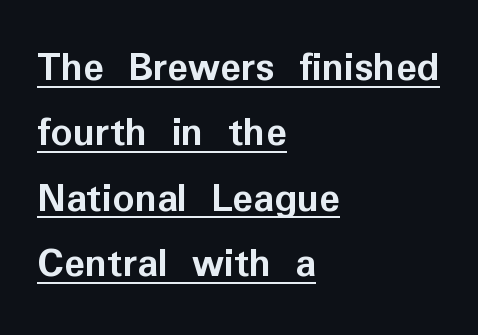
Nothing unusual about the tracking: characters are spaced as the font intends. Leading: standard. Decoration check: the copy is underlined. A roman cut, with each character standing at attention. Serif or sans? Sans — the stroke terminals are bare. Is this a fixed-width face? No — the glyphs have proportional, varying widths.
